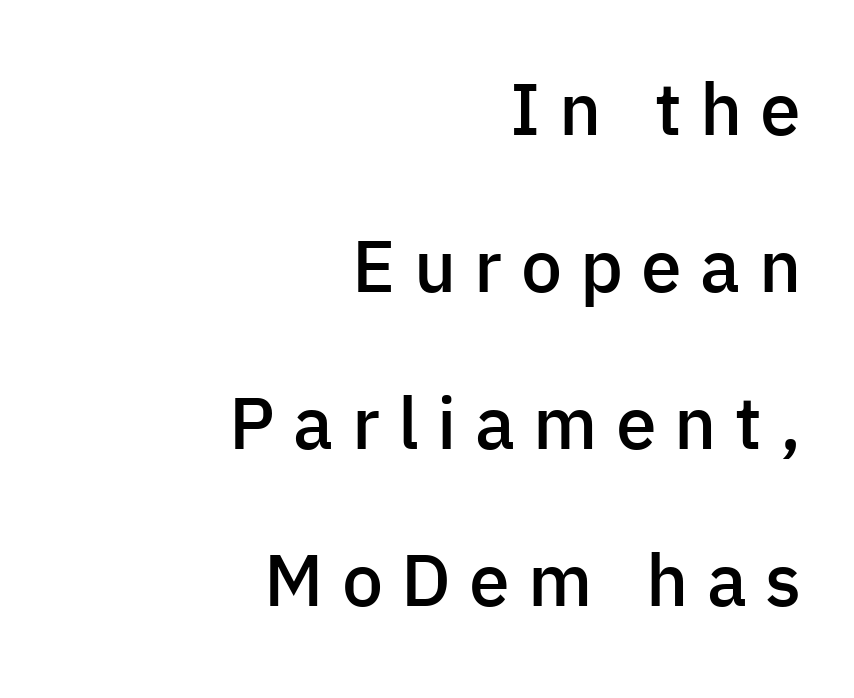
The image shows 73 px semibold sans-serif type, upright; set right-aligned, loose line spacing (2.15x), unusually wide letter spacing (+0.25 em), not underlined; low stroke contrast and a medium x-height.
